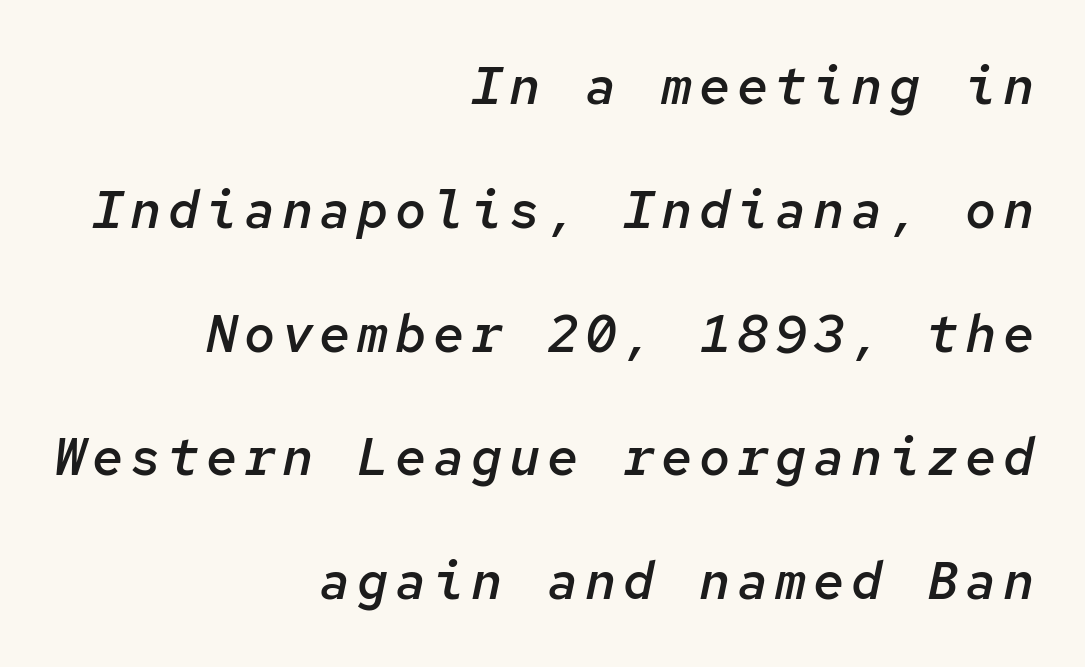
The foot of each line stays bare and open. Typeset ragged left — the right edge is the straight one. If you drew a line through each stem, it would be angled. Spacing verdict: monospaced, one width for all characters. Quick note: interline space is abundant.
